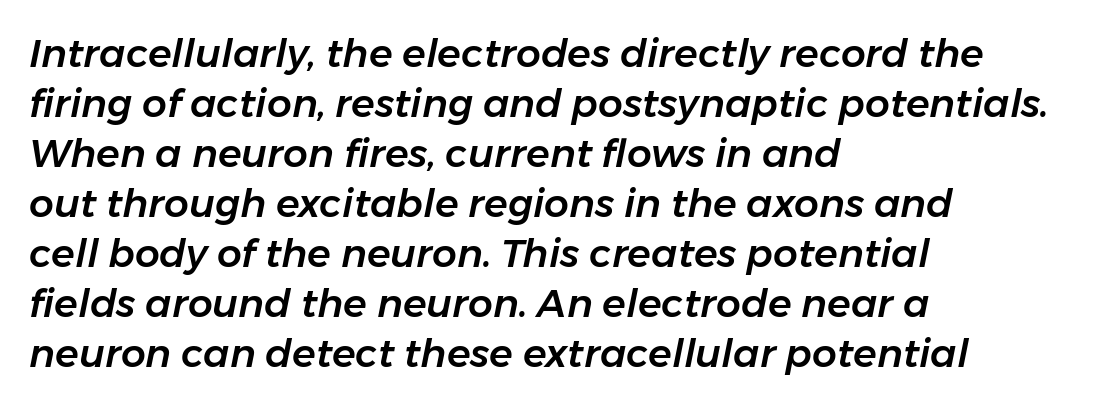
The image shows 39 px text type, italic (leaning right); set left-aligned, normal line spacing (1.28x), normal letter spacing, not underlined; low stroke contrast and a medium x-height.
